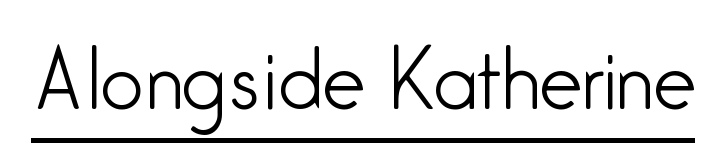
Q: Is the text bold? A: No.
Q: Is the text italic (slanted)? A: No, it is upright.
Q: Is the typeface a serif or a sans-serif typeface? A: Sans-serif.
Q: Is the text underlined? A: Yes.
Q: Is the spacing between letters normal or unusually wide? A: Normal.
Q: Width (condensed, normal, or wide)? A: Condensed.
Q: Stroke contrast? A: Low.
Q: x-height? A: Medium.
Q: Monospaced? A: No.
